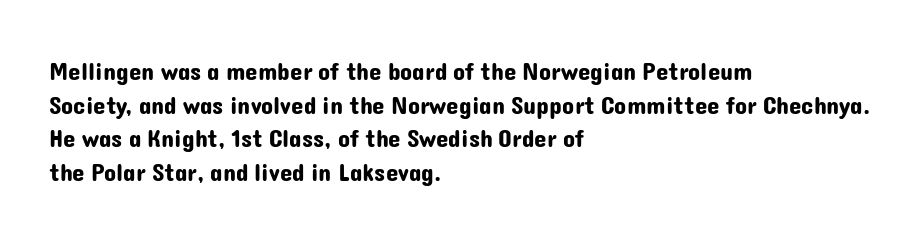
{"italic": "no", "underline": "no", "align": "left", "line_spacing": "normal", "line_spacing_ratio": 1.35, "letter_spacing": "normal", "letter_spacing_em": 0.0, "glyph_px": 25}
